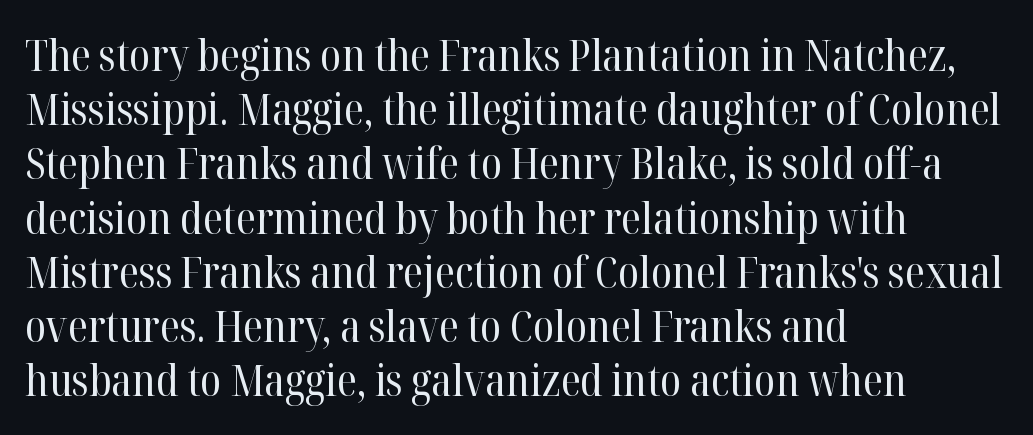
{"serif": "yes", "italic": "no", "bold": "no", "weight": "regular", "width": "normal", "stroke_contrast": "high", "x_height": "medium", "monospaced": "no", "underline": "no", "align": "left", "line_spacing": "normal", "line_spacing_ratio": 1.26, "letter_spacing": "normal", "letter_spacing_em": 0.0, "glyph_px": 43}
